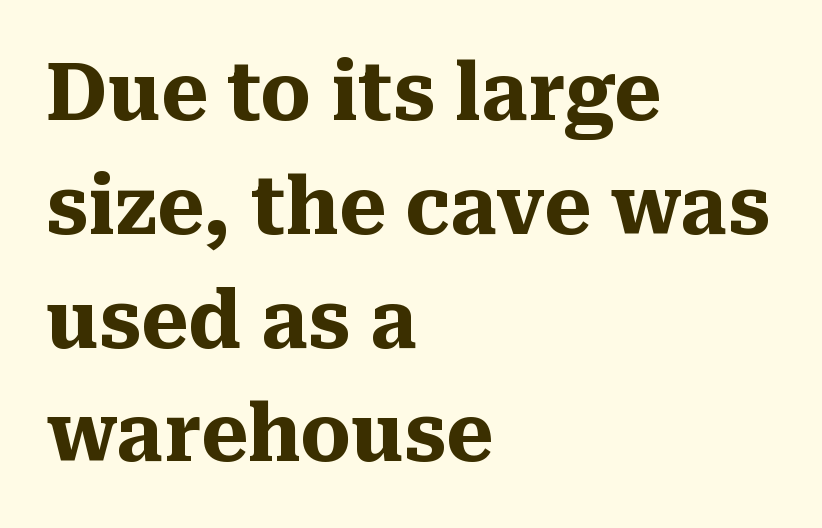
Q: Is the text bold? A: Yes.
Q: Is the text italic (slanted)? A: No, it is upright.
Q: Is the typeface a serif or a sans-serif typeface? A: Serif.
Q: Is the text underlined? A: No.
Q: How is the paragraph aligned? A: Left-aligned.
Q: Is the spacing between letters normal or unusually wide? A: Normal.
Q: Is the spacing between lines tight, normal or loose? A: Normal.
Q: Width (condensed, normal, or wide)? A: Normal.
Q: Stroke contrast? A: Medium.
Q: x-height? A: Medium.
Q: Monospaced? A: No.
